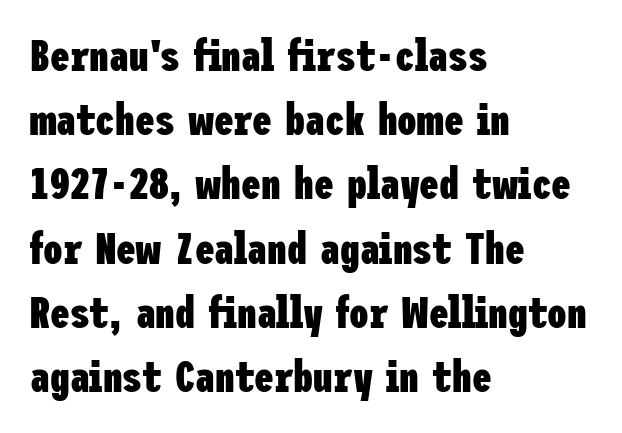
Standard letterfit; no display-style spreading of the glyphs. The paragraph has a hard left edge and a soft right edge. Letters rest on an invisible, unmarked baseline. Students, observe: this is what conventionally led text looks like. No feet cap the strokes, marking this as sans-serif type. Style check: upright.
